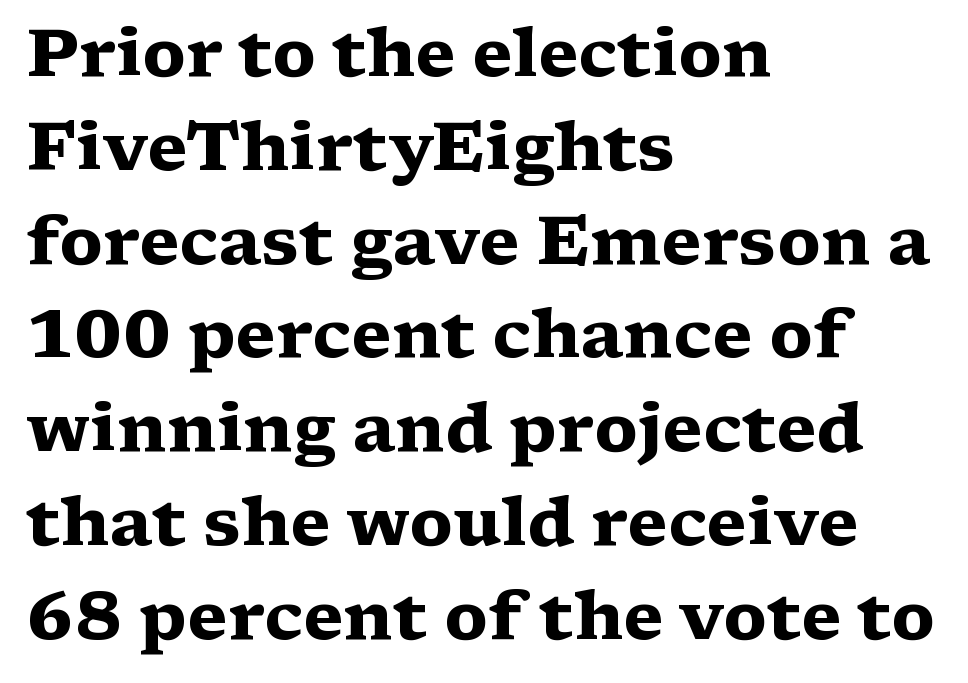
Q: Is the text bold? A: Yes.
Q: Is the text italic (slanted)? A: No, it is upright.
Q: Is the typeface a serif or a sans-serif typeface? A: Serif.
Q: Is the text underlined? A: No.
Q: How is the paragraph aligned? A: Left-aligned.
Q: Is the spacing between letters normal or unusually wide? A: Normal.
Q: Is the spacing between lines tight, normal or loose? A: Normal.
Q: Width (condensed, normal, or wide)? A: Wide.
Q: Stroke contrast? A: Medium.
Q: x-height? A: Medium.
Q: Monospaced? A: No.
